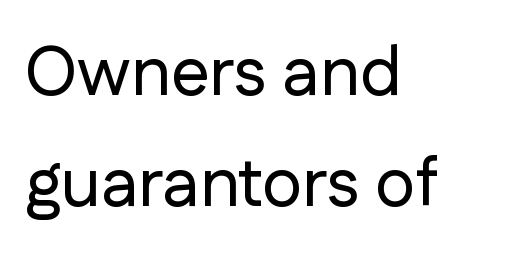
The image shows 69 px sans-serif type, upright; set left-aligned, normal line spacing (1.61x), normal letter spacing, not underlined; low stroke contrast and a medium x-height.
